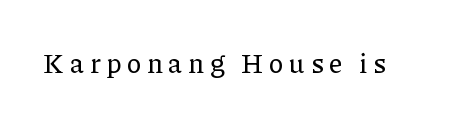
{"italic": "no", "underline": "no", "letter_spacing": "wide", "letter_spacing_em": 0.21, "glyph_px": 27}
